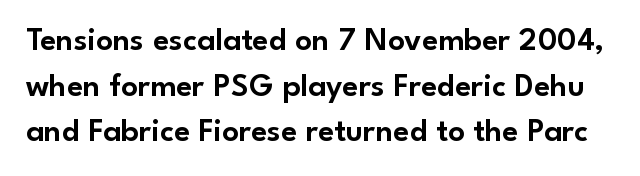
Looks like regular typesetting: each glyph gets only the width it needs. Tall strokes in this sample are plumb rather than angled. Glance below the letters and you will spot only blank space. This sample keeps an unexceptional amount of space between lines.
